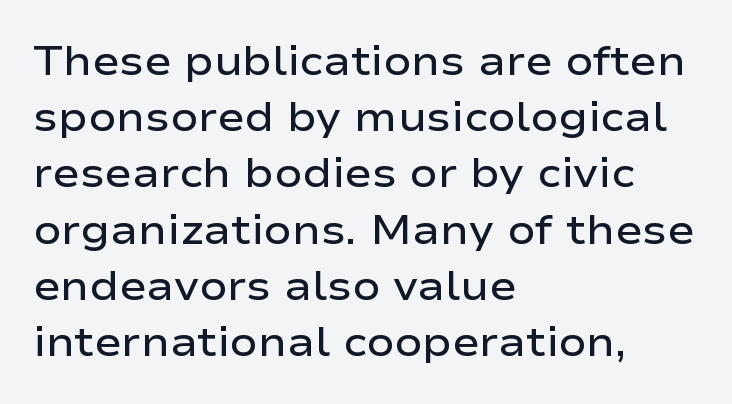
Regarding serifs, this sample does without them. Compared with typical body copy, the letter spacing here is the same. Here the designer chose a conventional face with non-uniform glyph widths. Descenders are the only things crossing below the line. A bit beefed up — I'd call it semibold rather than bold. The rag falls on the right side of this text block.
